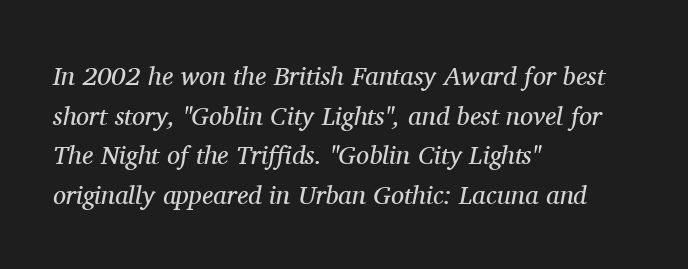
Q: Is the text bold? A: No.
Q: Is the text italic (slanted)? A: Yes, it leans right by about 11 degrees.
Q: Is the text underlined? A: No.
Q: How is the paragraph aligned? A: Left-aligned.
Q: Is the spacing between letters normal or unusually wide? A: Normal.
Q: Is the spacing between lines tight, normal or loose? A: Normal.
